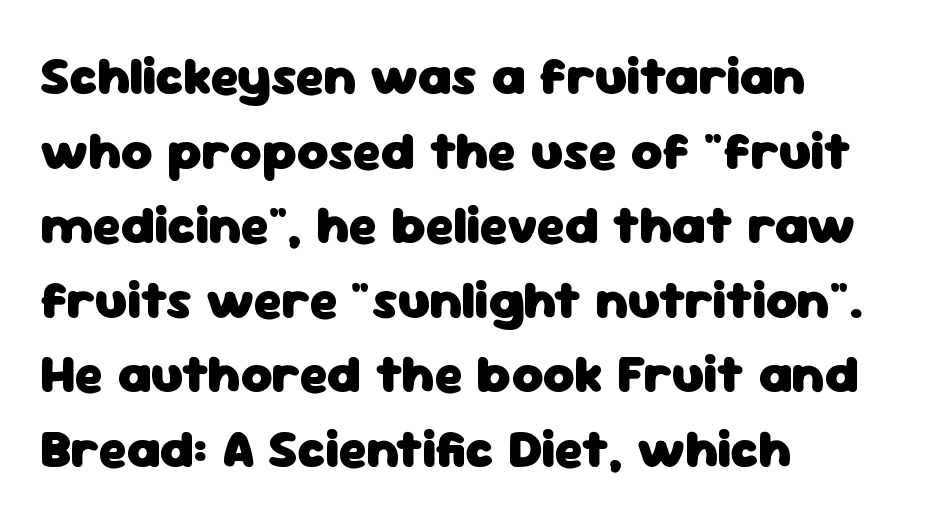
{"serif": "no", "italic": "no", "bold": "yes", "weight": "heavy", "width": "normal", "stroke_contrast": "low", "x_height": "medium", "monospaced": "no", "underline": "no", "align": "left", "line_spacing": "normal", "line_spacing_ratio": 1.38, "letter_spacing": "normal", "letter_spacing_em": 0.0, "glyph_px": 54}
